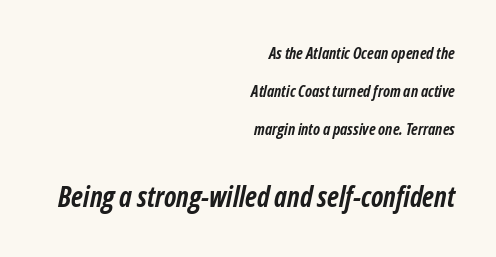
{"italic": "yes", "lean": "right", "slant_degrees": 12, "bold": "yes", "weight": "semibold", "width": "condensed", "stroke_contrast": "low", "x_height": "medium", "monospaced": "no", "underline": "no", "align": "right", "line_spacing": "loose", "line_spacing_ratio": 2.36, "letter_spacing": "normal", "letter_spacing_em": 0.0, "larger_block": "second", "size_ratio": 1.75, "glyph_px": 28}
